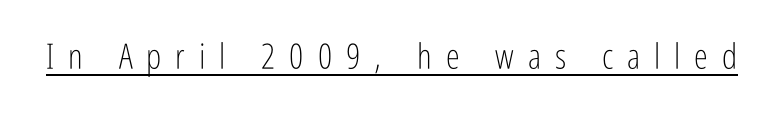
{"serif": "no", "italic": "no", "bold": "no", "weight": "light", "width": "condensed", "stroke_contrast": "low", "x_height": "medium", "monospaced": "no", "underline": "yes", "letter_spacing": "wide", "letter_spacing_em": 0.4, "glyph_px": 35}
